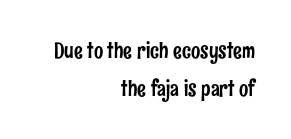
The ragged edge is on the left, which tells us the setting is flush right. Here the glyphs are tracked normally, forming tight word shapes. Only glyphs here, with clear space below each row. This is the regular roman posture of the typeface.
